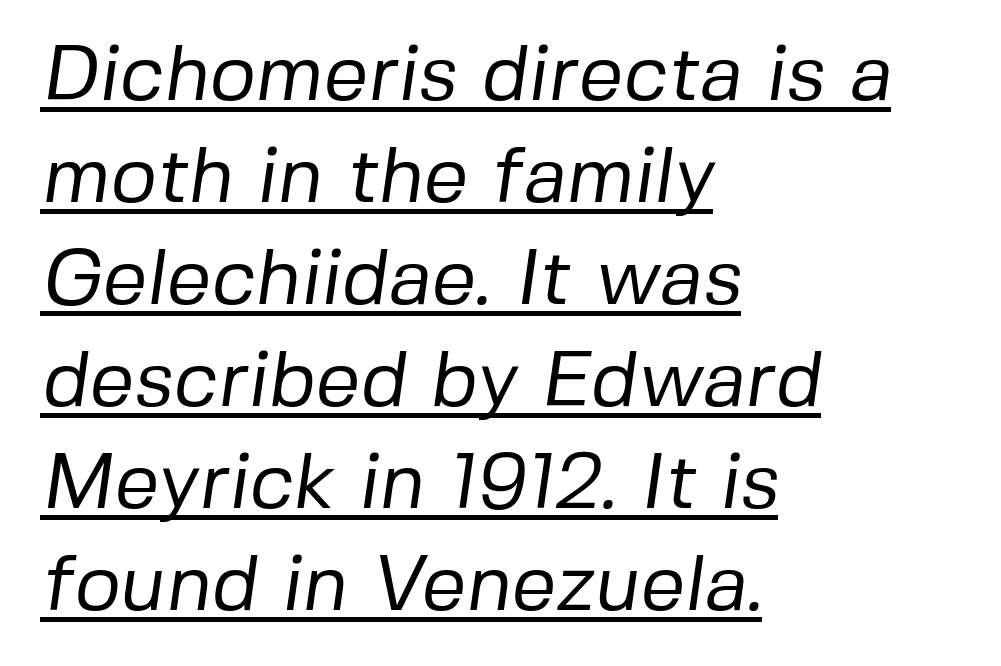
{"serif": "no", "bold": "no", "weight": "regular", "width": "normal", "stroke_contrast": "low", "x_height": "medium", "monospaced": "no", "underline": "yes", "align": "left", "line_spacing": "normal", "line_spacing_ratio": 1.29, "letter_spacing": "normal", "letter_spacing_em": 0.0, "glyph_px": 79}
